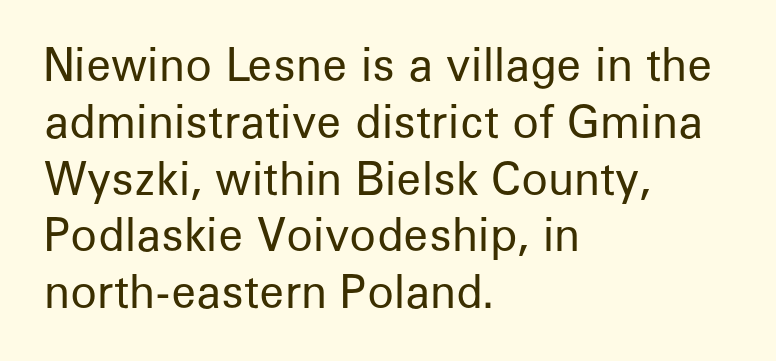
{"serif": "no", "italic": "no", "bold": "no", "weight": "regular", "width": "normal", "stroke_contrast": "low", "x_height": "medium", "monospaced": "no", "underline": "no", "align": "left", "line_spacing": "normal", "line_spacing_ratio": 1.29, "letter_spacing": "normal", "letter_spacing_em": 0.0, "glyph_px": 44}
